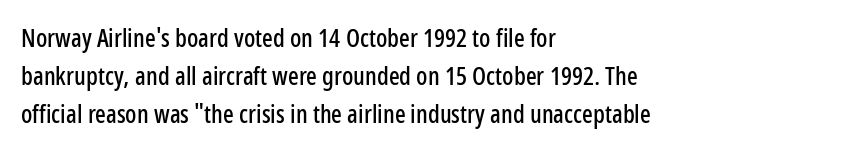
Q: Is the text italic (slanted)? A: No, it is upright.
Q: Is the text underlined? A: No.
Q: How is the paragraph aligned? A: Left-aligned.
Q: Is the spacing between letters normal or unusually wide? A: Normal.
Q: Is the spacing between lines tight, normal or loose? A: Normal.
